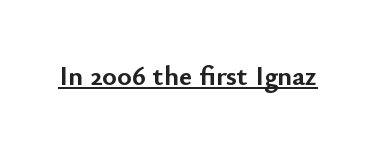
The image shows 28 px semibold sans-serif type, upright; set normal letter spacing, underlined; low stroke contrast and a small x-height.
